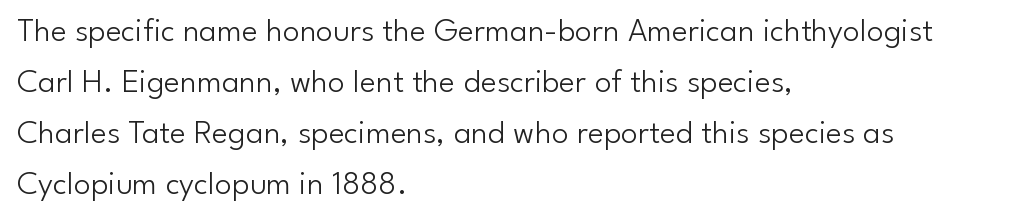
This is the regular roman posture of the typeface. The block of text has a typical density, with ordinary space between rows. The compositor pushed each line to the left boundary. Glyph-to-glyph distance matches everyday printed text. Each row of text sits above clean, open space. Looks like regular typesetting: each glyph gets only the width it needs.
